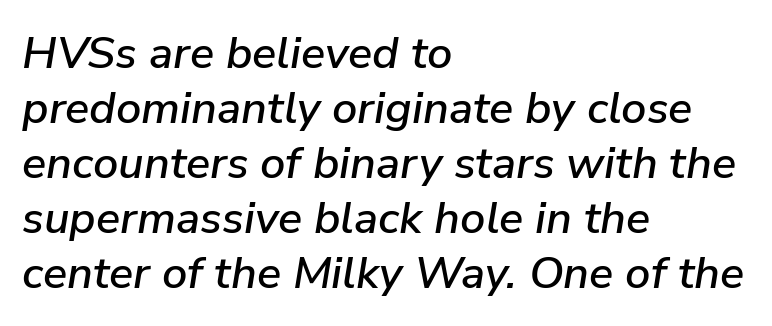
{"italic": "yes", "lean": "right", "slant_degrees": 9, "width": "normal", "stroke_contrast": "low", "x_height": "medium", "monospaced": "no", "underline": "no", "align": "left", "line_spacing_ratio": 1.22, "letter_spacing": "normal", "letter_spacing_em": 0.0, "glyph_px": 45}
